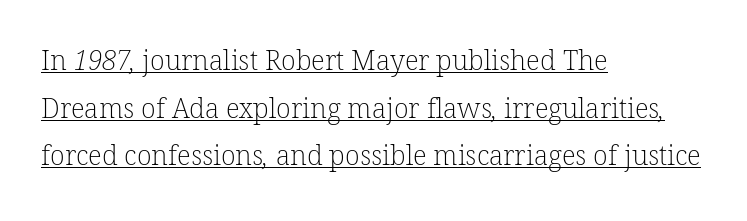
The image shows 27 px text type; set left-aligned, line spacing 1.76x, normal letter spacing, underlined.
